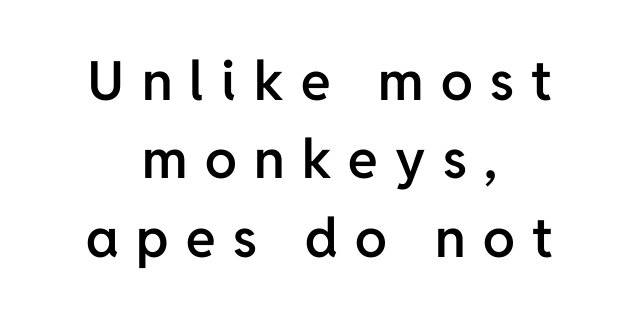
The image shows 54 px semibold sans-serif type, upright; set centered, normal line spacing (1.45x), unusually wide letter spacing (+0.32 em), not underlined; low stroke contrast and a medium x-height.
